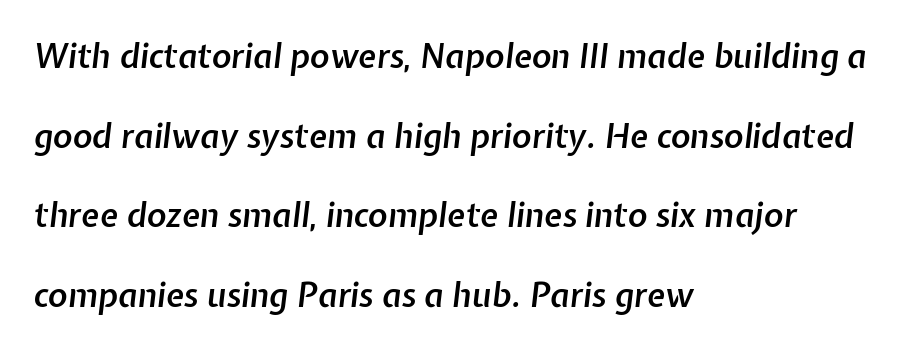
The image shows 33 px semibold type, italic (leaning right); set left-aligned, loose line spacing (2.41x), normal letter spacing, not underlined; low stroke contrast and a medium x-height.
